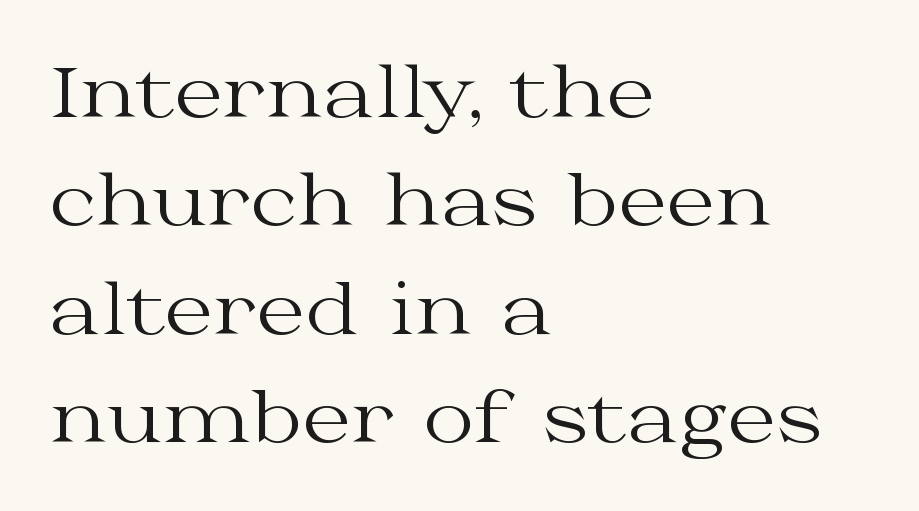
This rendering leaves character spacing at its baseline value. Proportional: the letters do not fall into vertical columns. The type sits square on the baseline with zero lean. Just letters on the line, the space beneath them empty. Notice how the passage keeps a crisp vertical edge on the left only.
